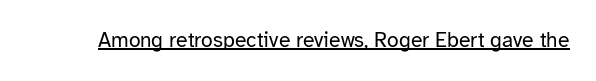
Q: Is the text bold? A: No.
Q: Is the text italic (slanted)? A: No, it is upright.
Q: Is the text underlined? A: Yes.
Q: Is the spacing between letters normal or unusually wide? A: Normal.
